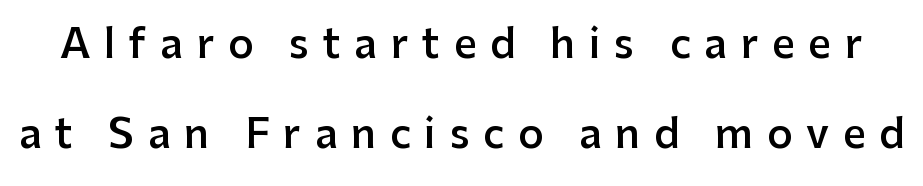
{"serif": "no", "italic": "no", "bold": "semi", "weight": "semibold", "width": "normal", "stroke_contrast": "low", "x_height": "medium", "monospaced": "no", "underline": "no", "line_spacing": "loose", "line_spacing_ratio": 2.26, "letter_spacing": "wide", "letter_spacing_em": 0.34, "glyph_px": 40}
